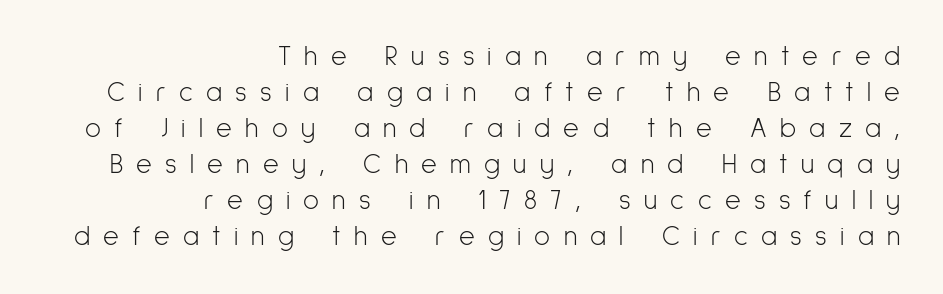
{"italic": "no", "bold": "no", "underline": "no", "align": "right", "line_spacing": "normal", "line_spacing_ratio": 1.33, "letter_spacing": "wide", "letter_spacing_em": 0.49, "glyph_px": 27}
